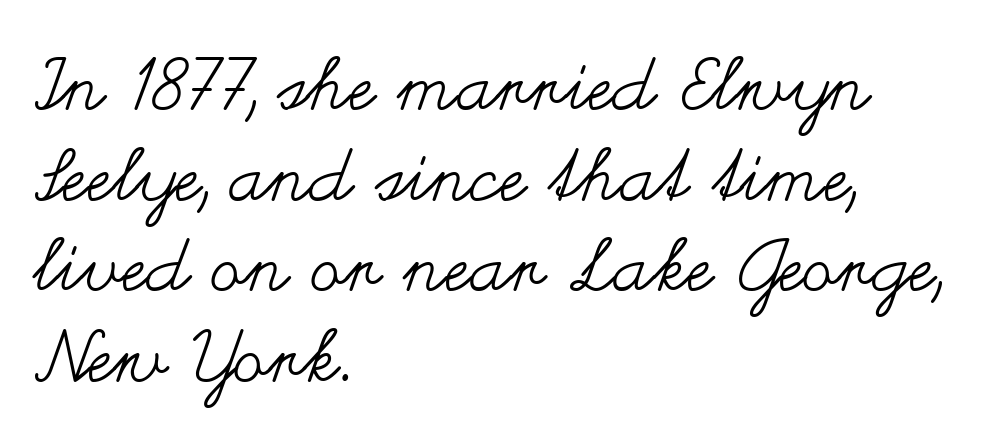
{"bold": "no", "weight": "regular", "width": "wide", "stroke_contrast": "medium", "x_height": "small", "monospaced": "no", "underline": "no", "align": "left", "line_spacing": "normal", "line_spacing_ratio": 1.26, "letter_spacing": "normal", "letter_spacing_em": 0.0, "glyph_px": 72}
